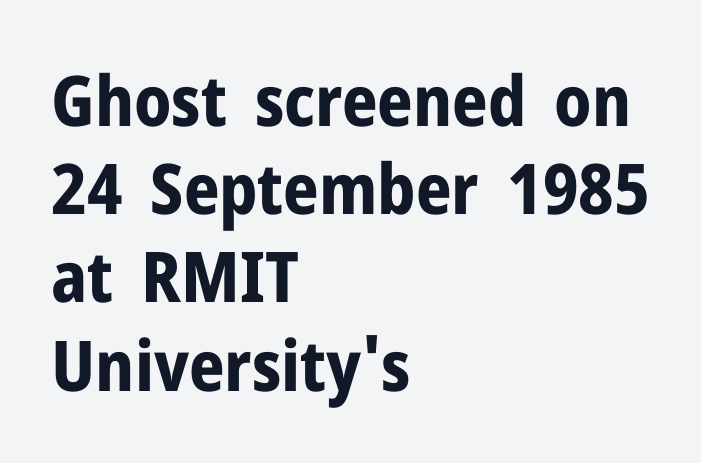
Is this a fixed-width face? No — the glyphs have proportional, varying widths. Any mark beneath the type? The region is blank. This sample uses a sans-serif face. How are the letters spaced? Ordinarily, with no added tracking.
